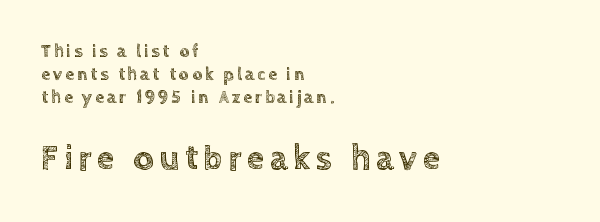
Posture: straight, roman, zero tilt. Regarding leading, the lines here are spaced in the standard way. Leftover space on each line is placed entirely after the last word. The face used here is proportionally spaced, like ordinary book or web type. Bare-footed words on every line.
